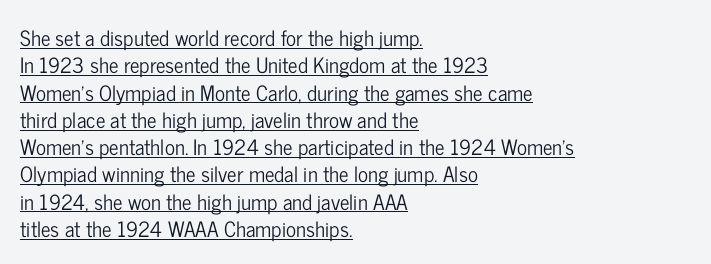
{"italic": "no", "underline": "yes", "align": "left", "line_spacing": "normal", "line_spacing_ratio": 1.3, "letter_spacing": "normal", "letter_spacing_em": 0.0, "glyph_px": 21}
